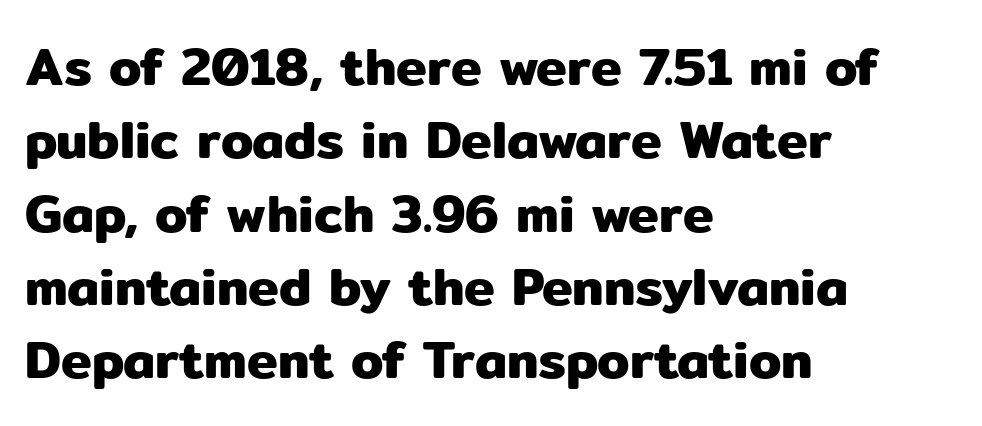
Q: Is the text italic (slanted)? A: No, it is upright.
Q: Is the typeface a serif or a sans-serif typeface? A: Sans-serif.
Q: Is the text underlined? A: No.
Q: How is the paragraph aligned? A: Left-aligned.
Q: Is the spacing between letters normal or unusually wide? A: Normal.
Q: Is the spacing between lines tight, normal or loose? A: Normal.
Q: Width (condensed, normal, or wide)? A: Normal.
Q: Stroke contrast? A: Low.
Q: x-height? A: Medium.
Q: Monospaced? A: No.
